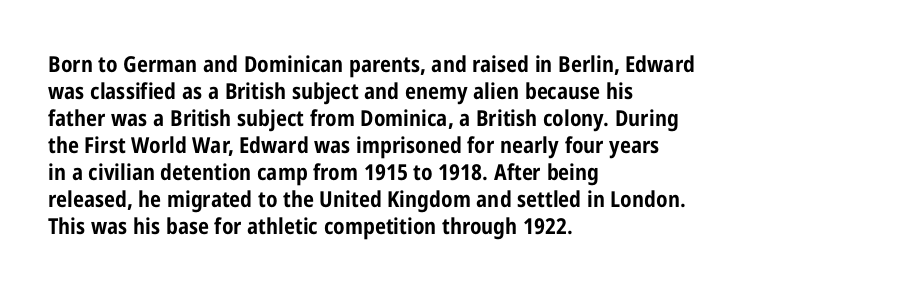
The setting favours the left margin, as ordinary paragraphs usually do. The strip under each line holds only bare page. Every letter is thick-stroked: bold, no question. In terms of posture, this sample is upright. Is the letter spacing exaggerated? No — it looks like the ordinary default.
